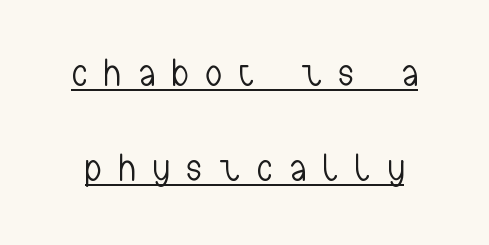
The tracking reads as deliberately expanded to a designer's eye. In terms of posture, this sample is upright. The sample's only ornament is a line tracing under the words. These lines stand farther apart than default settings would place them.
